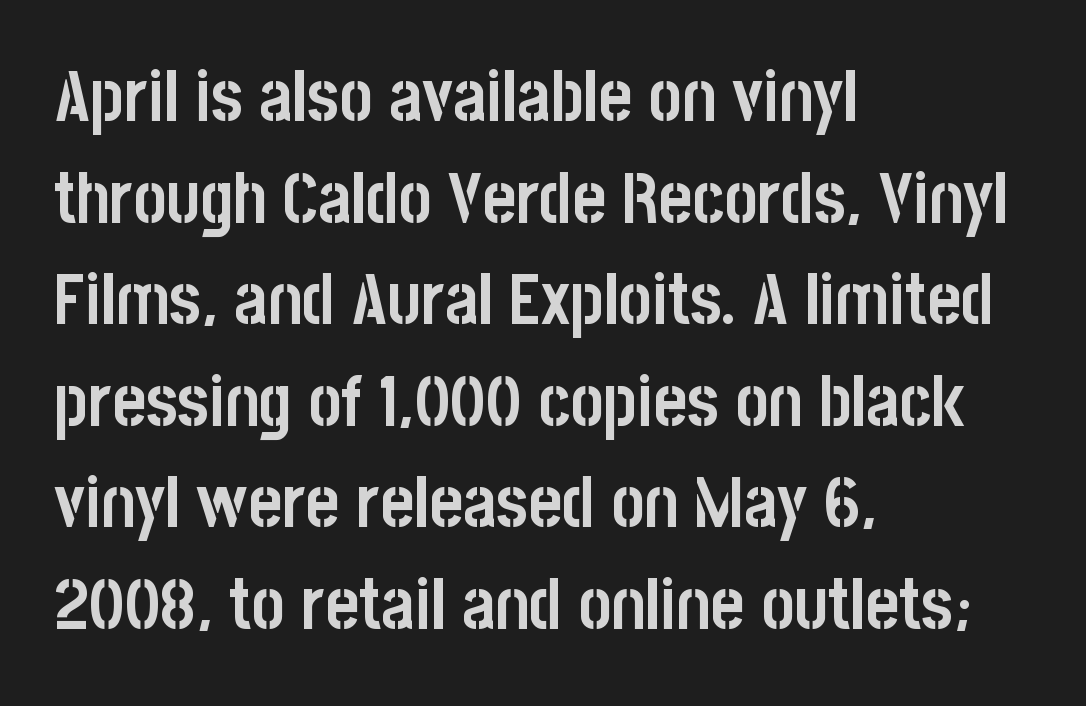
Each letter's strokes conclude bluntly, with no projecting serifs. No word sits above an underline. The passage shown stacks its lines at a standard gap. Think of a printed novel: that variable character pitch is what you see here. A roman cut, with each character standing at attention.
